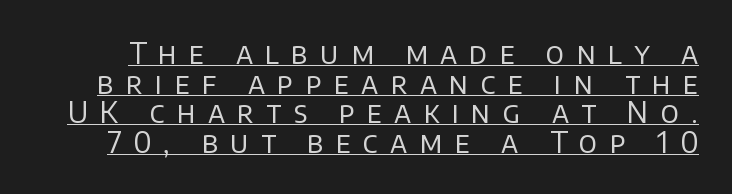
The image shows 29 px regular-weight sans-serif type, upright; set tight line spacing (1.02x), unusually wide letter spacing (+0.42 em), underlined; low stroke contrast and a large x-height.
